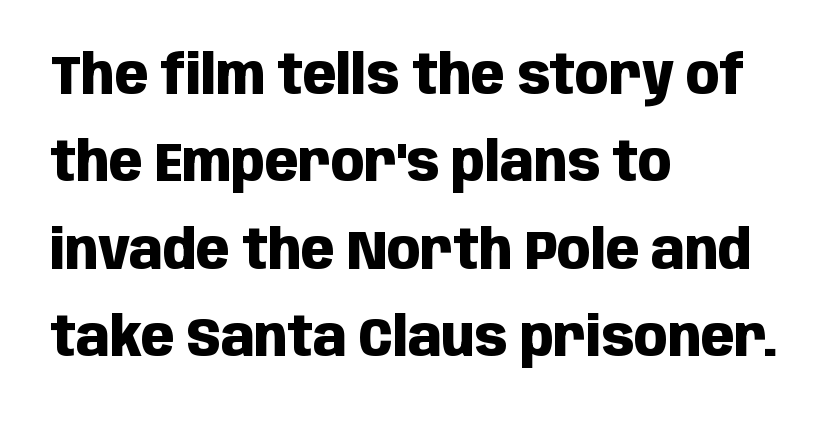
On the weight axis this lands at bold, roughly 700. The line texture is even and compact thanks to regular tracking. Glance below the letters and you will spot only blank space. The typeface chosen for these lines omits serifs. The axis of the letterforms is exactly vertical. Notice how the passage keeps a crisp vertical edge on the left only.
